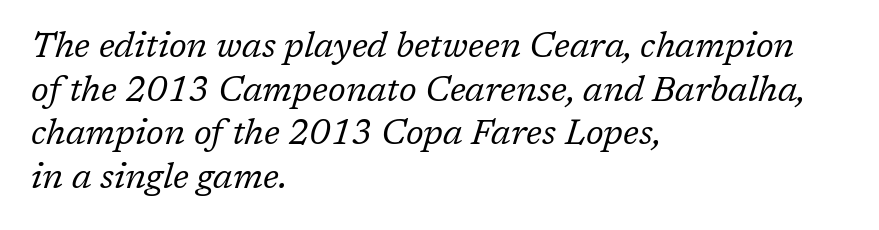
{"serif": "yes", "italic": "yes", "lean": "right", "slant_degrees": 17, "bold": "no", "weight": "regular", "width": "normal", "stroke_contrast": "low", "x_height": "medium", "monospaced": "no", "underline": "no", "align": "left", "line_spacing": "normal", "line_spacing_ratio": 1.25, "letter_spacing": "normal", "letter_spacing_em": 0.0, "glyph_px": 35}
